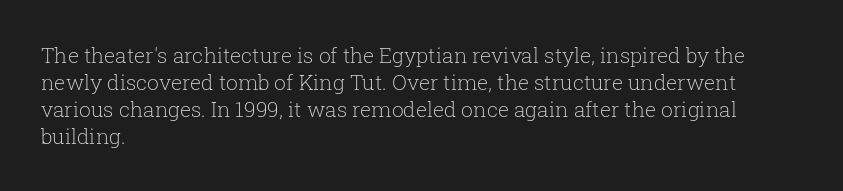
Q: Is the text bold? A: No.
Q: Is the text italic (slanted)? A: No, it is upright.
Q: Is the text underlined? A: No.
Q: How is the paragraph aligned? A: Left-aligned.
Q: Is the spacing between letters normal or unusually wide? A: Normal.
Q: Is the spacing between lines tight, normal or loose? A: Normal.
